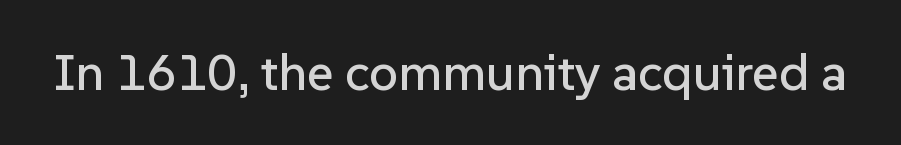
The image shows 51 px sans-serif type, upright; set normal letter spacing, not underlined; low stroke contrast and a medium x-height.
